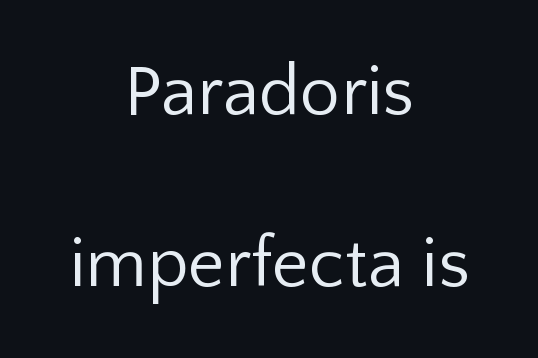
Both edges are ragged and mirror each other, which tells us the setting is centered. The designer went with a sans here, leaving each stem footless. The strokes are not fattened; the text isn't bold. No extra tracking has been applied to these lines. Leading is clearly above the norm, producing a sparse column. You could not count columns in this text — the font is proportionally spaced.
